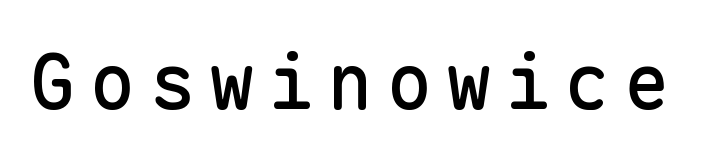
In terms of letterform style, serifs are entirely absent. Upright lettering throughout. You could count columns in this text — the font is strictly monospaced. Descenders hang freely into open space.
